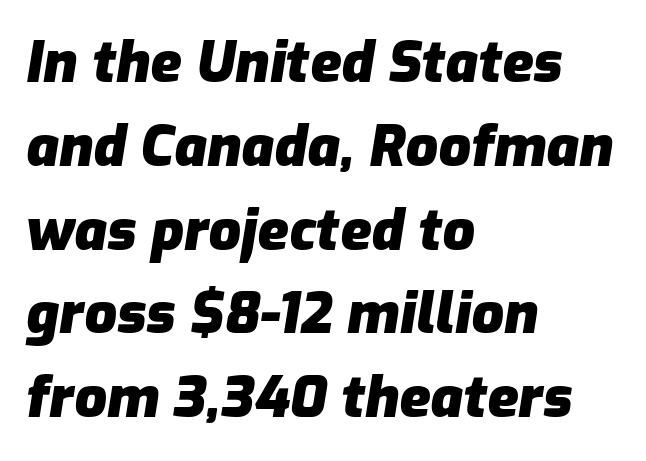
The rendering anchors every line to the left-hand side. Proportional: the letters do not fall into vertical columns. Reading down the column, the eye jumps a familiar distance to each next line. Would a proofreader flag this as italicized? Yes.
